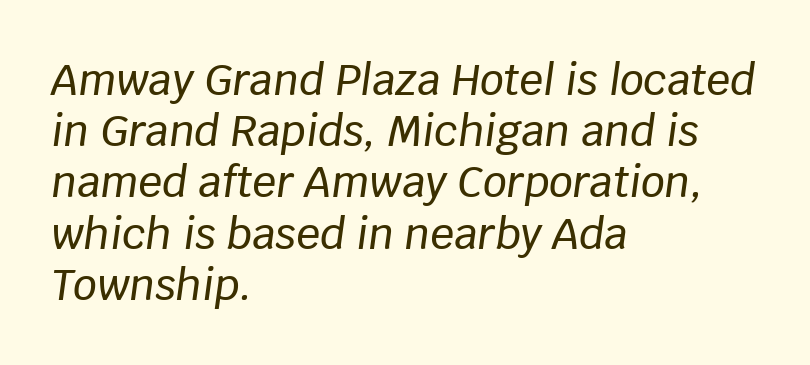
The image shows 42 px text type, italic (leaning right); set left-aligned, line spacing 1.22x, normal letter spacing, not underlined; low stroke contrast and a large x-height.
